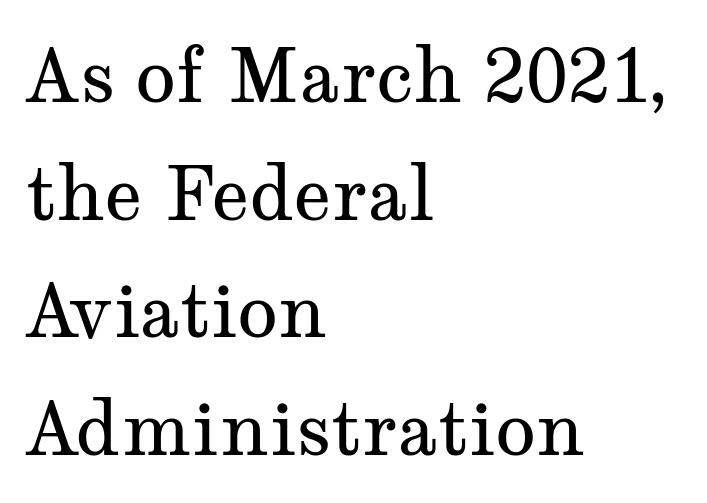
{"serif": "yes", "italic": "no", "bold": "no", "weight": "regular", "width": "wide", "stroke_contrast": "medium", "x_height": "medium", "monospaced": "no", "underline": "no", "align": "left", "line_spacing": "normal", "line_spacing_ratio": 1.59, "letter_spacing": "normal", "letter_spacing_em": 0.0, "glyph_px": 74}
